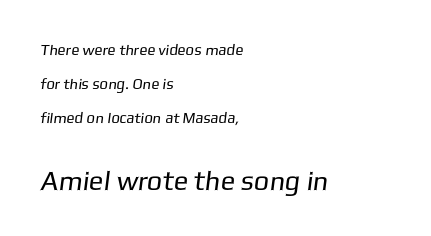
Q: Is the text bold? A: No.
Q: Is the text underlined? A: No.
Q: How is the paragraph aligned? A: Left-aligned.
Q: Is the spacing between letters normal or unusually wide? A: Normal.
Q: Is the spacing between lines tight, normal or loose? A: Loose.
Q: Which block of text is set in a larger size, the first (top) or the second (bottom)? A: The second (bottom) one.
